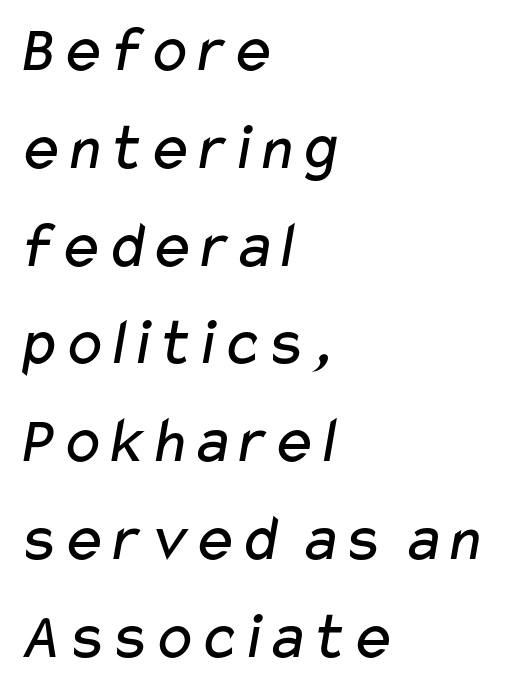
The image shows 67 px regular-weight, wide sans-serif type; set left-aligned, normal line spacing (1.46x), normal letter spacing, not underlined; low stroke contrast and a medium x-height.
